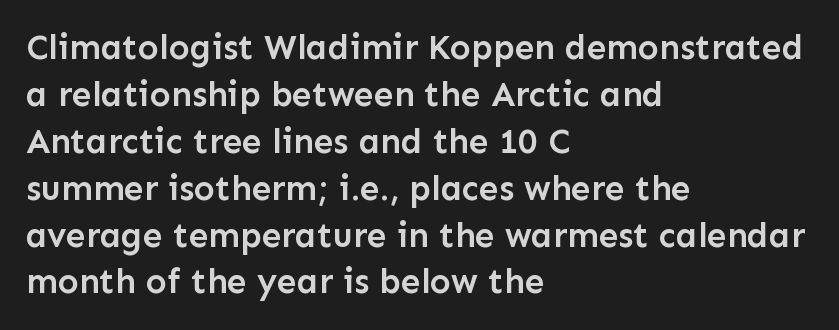
Q: Is the text bold? A: Semi-bold.
Q: Is the text italic (slanted)? A: No, it is upright.
Q: Is the typeface a serif or a sans-serif typeface? A: Sans-serif.
Q: Is the text underlined? A: No.
Q: How is the paragraph aligned? A: Left-aligned.
Q: Is the spacing between letters normal or unusually wide? A: Normal.
Q: Is the spacing between lines tight, normal or loose? A: Normal.
Q: Width (condensed, normal, or wide)? A: Normal.
Q: Stroke contrast? A: Low.
Q: x-height? A: Medium.
Q: Monospaced? A: No.
